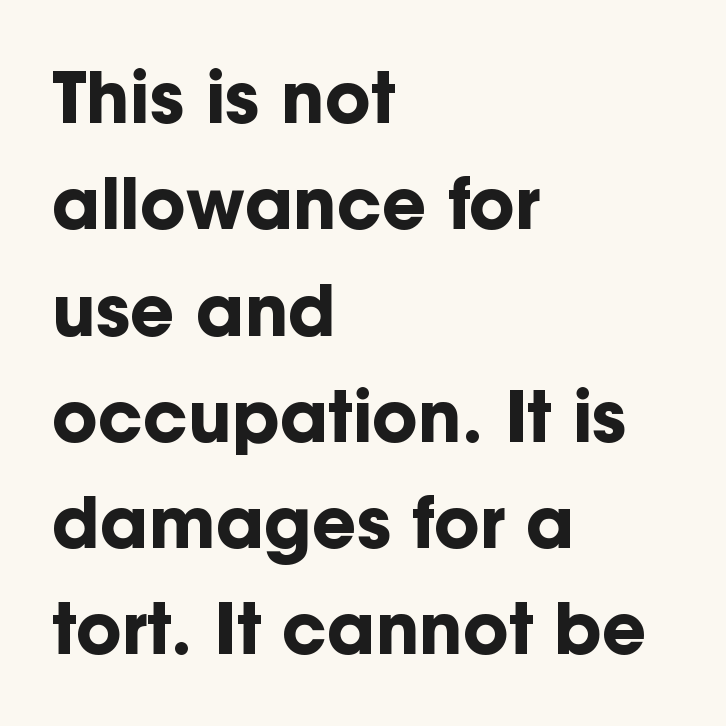
Q: Is the text bold? A: Yes.
Q: Is the text italic (slanted)? A: No, it is upright.
Q: Is the typeface a serif or a sans-serif typeface? A: Sans-serif.
Q: Is the text underlined? A: No.
Q: How is the paragraph aligned? A: Left-aligned.
Q: Is the spacing between letters normal or unusually wide? A: Normal.
Q: Is the spacing between lines tight, normal or loose? A: Normal.
Q: Width (condensed, normal, or wide)? A: Normal.
Q: Stroke contrast? A: Low.
Q: x-height? A: Medium.
Q: Monospaced? A: No.
